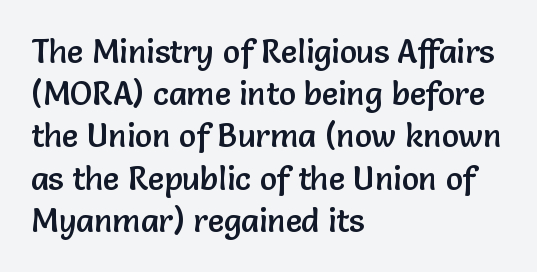
{"serif": "no", "italic": "no", "width": "normal", "stroke_contrast": "low", "x_height": "medium", "monospaced": "no", "underline": "no", "align": "left", "line_spacing": "normal", "line_spacing_ratio": 1.32, "letter_spacing": "normal", "letter_spacing_em": 0.0, "glyph_px": 32}
